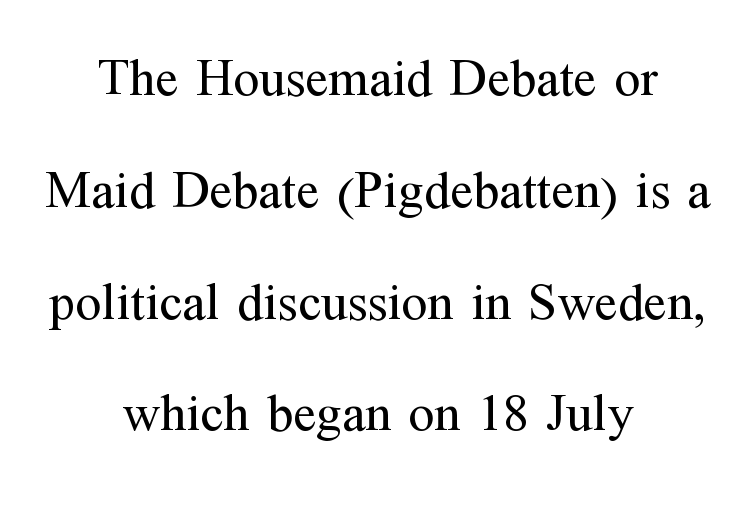
Q: Is the text bold? A: No.
Q: Is the text italic (slanted)? A: No, it is upright.
Q: Is the typeface a serif or a sans-serif typeface? A: Serif.
Q: Is the text underlined? A: No.
Q: How is the paragraph aligned? A: Centered.
Q: Is the spacing between letters normal or unusually wide? A: Normal.
Q: Is the spacing between lines tight, normal or loose? A: Loose.
Q: Width (condensed, normal, or wide)? A: Normal.
Q: Stroke contrast? A: Medium.
Q: x-height? A: Medium.
Q: Monospaced? A: No.
